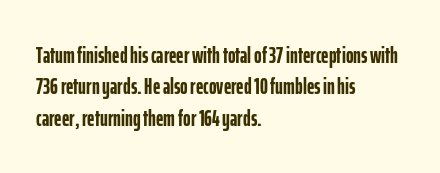
{"italic": "no", "bold": "yes", "underline": "no", "align": "left", "line_spacing": "normal", "line_spacing_ratio": 1.36, "letter_spacing": "normal", "letter_spacing_em": 0.0, "glyph_px": 23}
